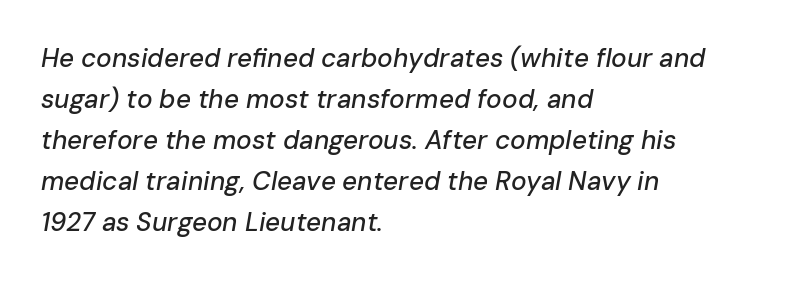
The image shows 26 px text type, italic (leaning right); set left-aligned, normal line spacing (1.58x), normal letter spacing, not underlined.
